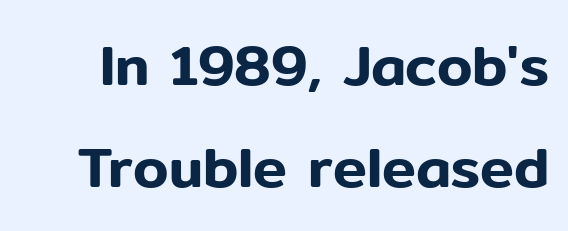
The image shows 57 px sans-serif type, upright; set line spacing 1.79x, normal letter spacing, not underlined; low stroke contrast and a medium x-height.
